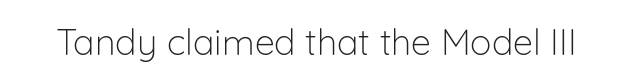
Q: Is the text bold? A: No.
Q: Is the text italic (slanted)? A: No, it is upright.
Q: Is the typeface a serif or a sans-serif typeface? A: Sans-serif.
Q: Is the text underlined? A: No.
Q: Is the spacing between letters normal or unusually wide? A: Normal.
Q: Width (condensed, normal, or wide)? A: Normal.
Q: Stroke contrast? A: Low.
Q: x-height? A: Medium.
Q: Monospaced? A: No.
